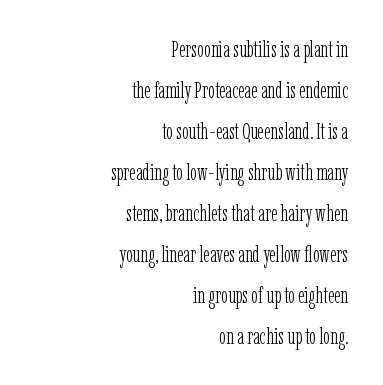
Teacher's note: observe the even right margin — that is flush-right alignment. The strokes carry an ordinary text weight at most. No italicization has been applied; the sample stays upright. This rendering leaves character spacing at its baseline value.
